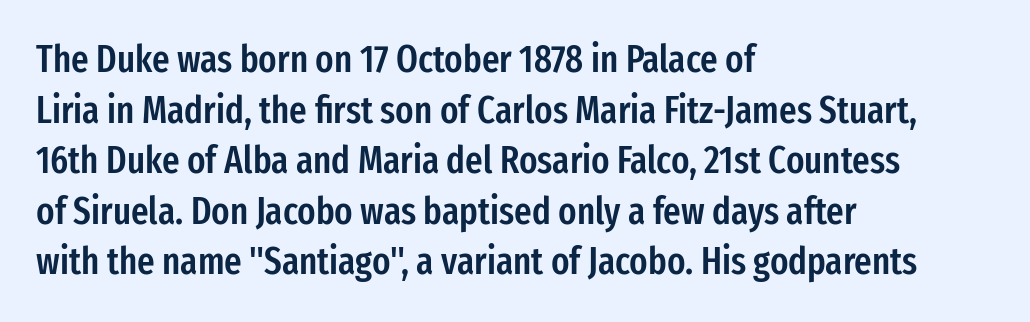
The image shows 38 px semibold, condensed sans-serif type, upright; set left-aligned, normal line spacing (1.33x), normal letter spacing, not underlined; low stroke contrast and a medium x-height.
